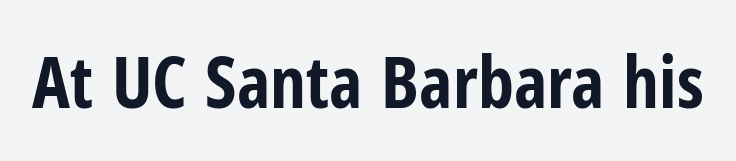
Q: Is the text bold? A: Yes.
Q: Is the text italic (slanted)? A: No, it is upright.
Q: Is the typeface a serif or a sans-serif typeface? A: Sans-serif.
Q: Is the text underlined? A: No.
Q: Is the spacing between letters normal or unusually wide? A: Normal.
Q: Width (condensed, normal, or wide)? A: Condensed.
Q: Stroke contrast? A: Low.
Q: x-height? A: Medium.
Q: Monospaced? A: No.
